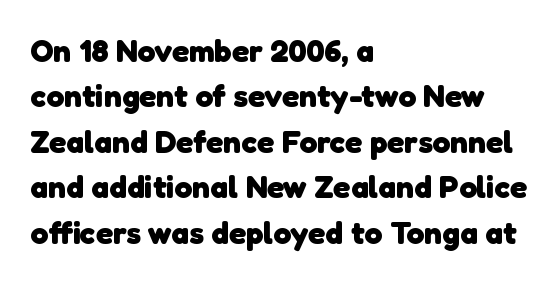
{"serif": "no", "bold": "yes", "weight": "heavy", "width": "normal", "stroke_contrast": "low", "x_height": "medium", "monospaced": "no", "underline": "no", "align": "left", "line_spacing": "normal", "line_spacing_ratio": 1.42, "letter_spacing": "normal", "letter_spacing_em": 0.0, "glyph_px": 32}
